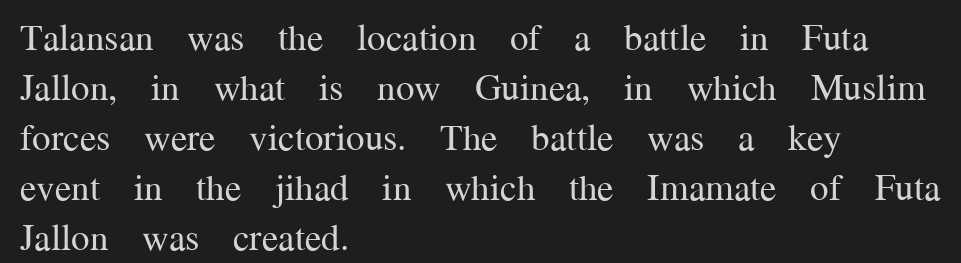
Notice how descenders clear the ascenders below comfortably — that's standard leading. Underline: absent. Tall strokes in this sample are plumb rather than angled. Letterform terminals end in serifs throughout the passage. You could not count columns in this text — the font is proportionally spaced. Each line starts at the same left margin while the right side varies.
